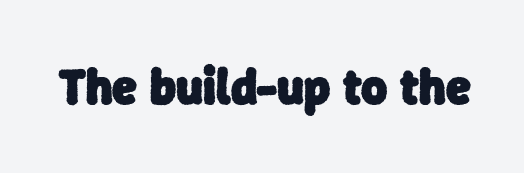
{"serif": "no", "bold": "yes", "weight": "heavy", "width": "normal", "stroke_contrast": "low", "x_height": "medium", "monospaced": "no", "underline": "no", "letter_spacing": "normal", "letter_spacing_em": 0.0, "glyph_px": 50}
